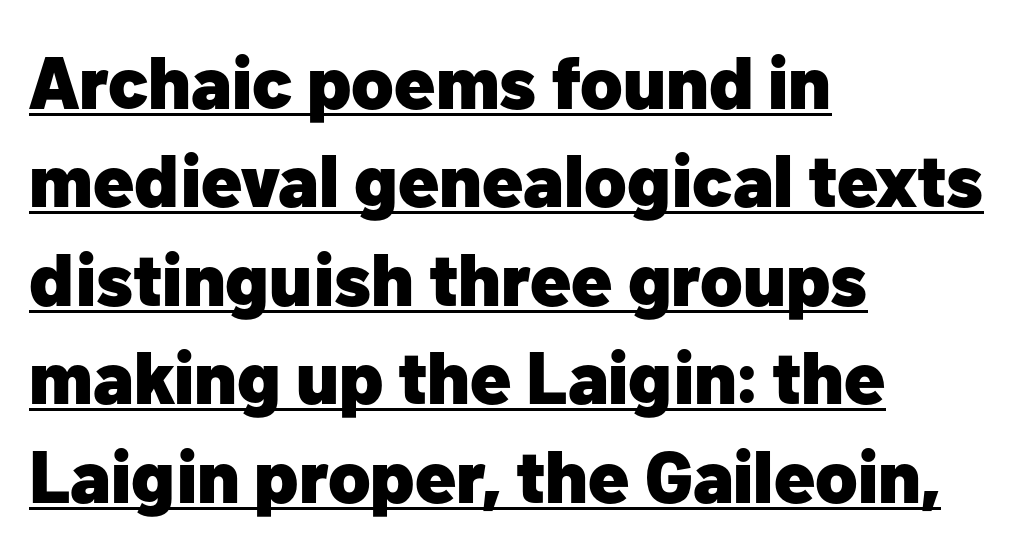
The passage shown is underscored from start to finish. Ascenders rise straight up at ninety degrees. The block of text has a typical density, with ordinary space between rows. Every letter is thick-stroked: bold, no question. Here the designer chose a conventional face with non-uniform glyph widths. The gaps between neighbouring characters are ordinary and unremarkable.
